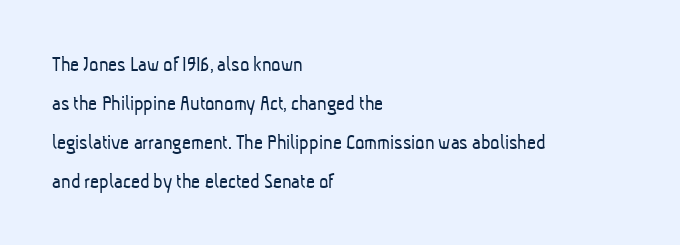
{"bold": "no", "underline": "no", "align": "left", "line_spacing_ratio": 1.77, "letter_spacing": "normal", "letter_spacing_em": 0.0, "glyph_px": 22}
